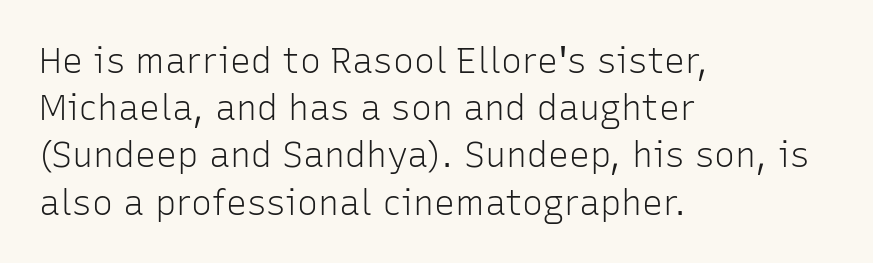
This sample uses an upright cut, with every glyph sitting square on the baseline. Think of a printed novel: that variable character pitch is what you see here. In CSS terms this would be text-align: left. Vertical stems look standard width or narrower in stroke. Observe the absence of serifs on each vertical stroke in this sample. Quick note: underline off.
